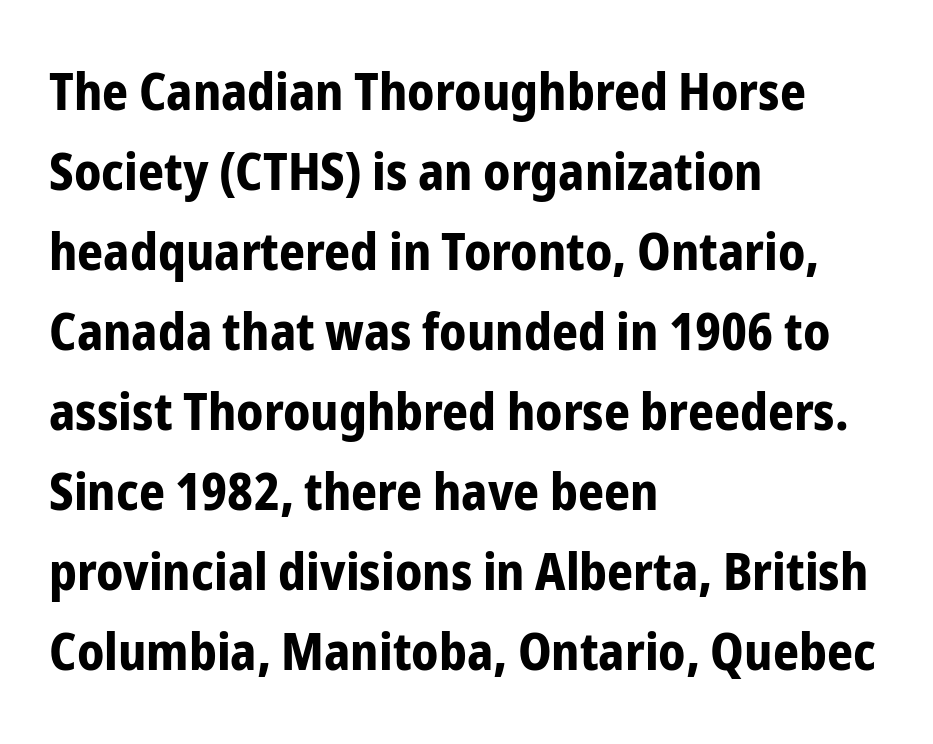
{"serif": "no", "italic": "no", "bold": "yes", "weight": "bold", "width": "condensed", "stroke_contrast": "low", "x_height": "medium", "monospaced": "no", "underline": "no", "align": "left", "line_spacing": "normal", "line_spacing_ratio": 1.57, "letter_spacing": "normal", "letter_spacing_em": 0.0, "glyph_px": 51}
